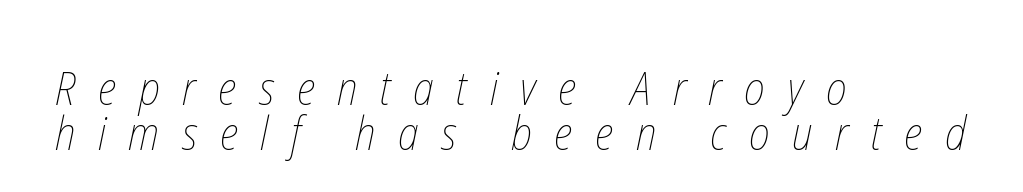
{"bold": "no", "weight": "thin", "width": "condensed", "stroke_contrast": "low", "x_height": "medium", "monospaced": "no", "underline": "no", "align": "left", "line_spacing": "tight", "line_spacing_ratio": 0.97, "letter_spacing": "wide", "letter_spacing_em": 0.49, "glyph_px": 46}
